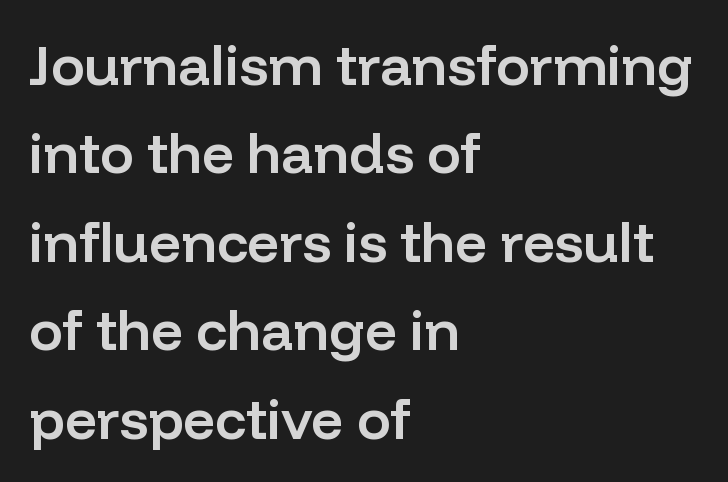
Q: Is the text bold? A: Semi-bold.
Q: Is the text italic (slanted)? A: No, it is upright.
Q: Is the typeface a serif or a sans-serif typeface? A: Sans-serif.
Q: Is the text underlined? A: No.
Q: How is the paragraph aligned? A: Left-aligned.
Q: Is the spacing between letters normal or unusually wide? A: Normal.
Q: Is the spacing between lines tight, normal or loose? A: Normal.
Q: Width (condensed, normal, or wide)? A: Normal.
Q: Stroke contrast? A: Low.
Q: x-height? A: Medium.
Q: Monospaced? A: No.
